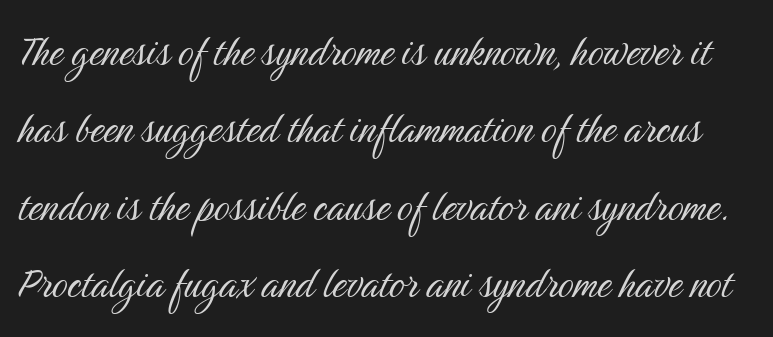
Vertical spacing — default. Check under the words: just untouched page. Spacing verdict: proportional, widths tailored to each character. No letter is thick-stroked: the sample isn't bold. Letterform terminals end flat and unadorned throughout the passage.
